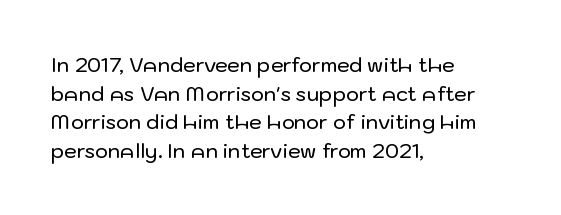
{"italic": "no", "underline": "no", "align": "left", "line_spacing": "normal", "line_spacing_ratio": 1.43, "letter_spacing": "normal", "letter_spacing_em": 0.0, "glyph_px": 20}
